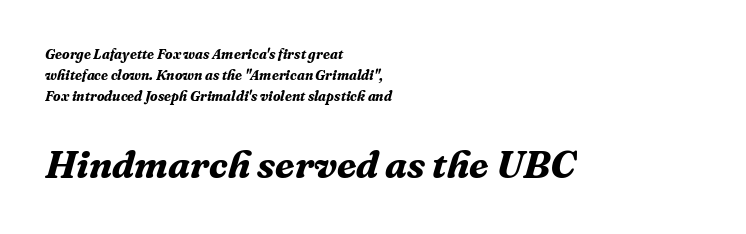
The image shows 39 px bold serif type, italic (leaning right); set left-aligned, normal line spacing (1.5x), normal letter spacing, not underlined; the second (bottom) block is 2.79x larger; medium stroke contrast and a medium x-height.
